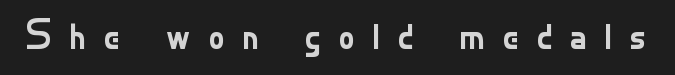
Q: Is the text bold? A: No.
Q: Is the text italic (slanted)? A: No, it is upright.
Q: Is the typeface a serif or a sans-serif typeface? A: Sans-serif.
Q: Is the text underlined? A: No.
Q: Is the spacing between letters normal or unusually wide? A: Unusually wide.
Q: Width (condensed, normal, or wide)? A: Normal.
Q: Stroke contrast? A: Low.
Q: x-height? A: Small.
Q: Monospaced? A: No.
